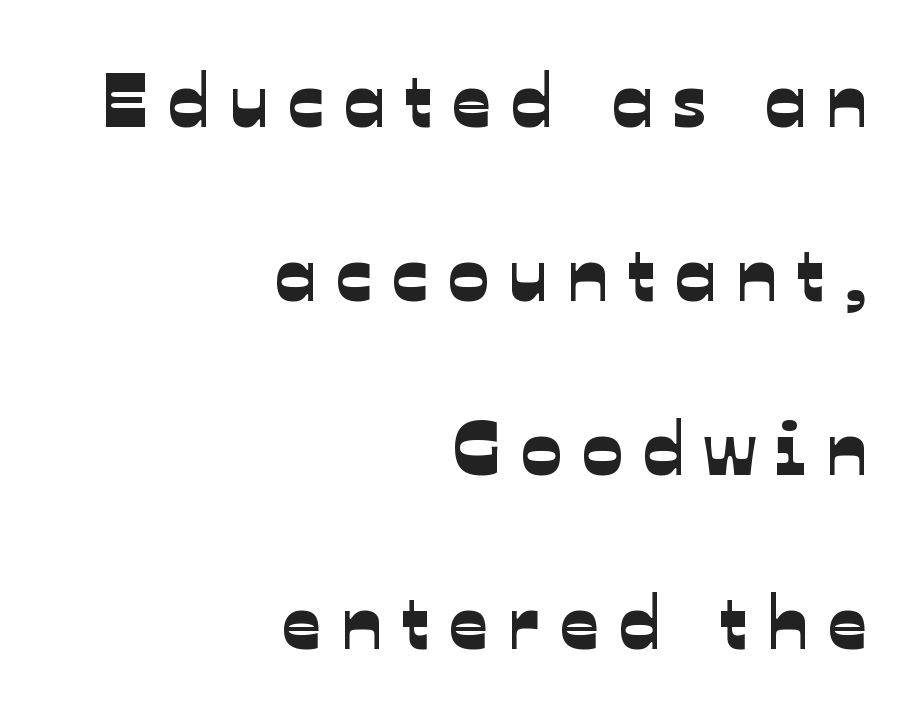
{"serif": "no", "width": "normal", "stroke_contrast": "low", "x_height": "medium", "monospaced": "no", "underline": "no", "align": "right", "line_spacing": "loose", "line_spacing_ratio": 2.29, "letter_spacing": "wide", "letter_spacing_em": 0.26, "glyph_px": 76}
